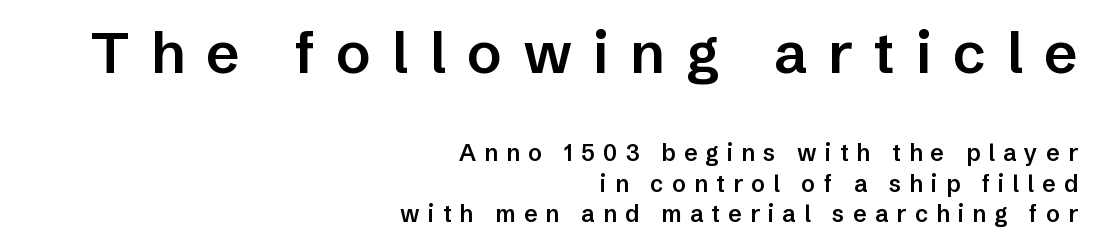
Q: Is the text bold? A: Semi-bold.
Q: Is the text italic (slanted)? A: No, it is upright.
Q: Is the typeface a serif or a sans-serif typeface? A: Sans-serif.
Q: Is the text underlined? A: No.
Q: How is the paragraph aligned? A: Right-aligned.
Q: Is the spacing between letters normal or unusually wide? A: Unusually wide.
Q: Is the spacing between lines tight, normal or loose? A: Normal.
Q: Which block of text is set in a larger size, the first (top) or the second (bottom)? A: The first (top) one.
Q: Width (condensed, normal, or wide)? A: Normal.
Q: Stroke contrast? A: Low.
Q: x-height? A: Medium.
Q: Monospaced? A: No.
